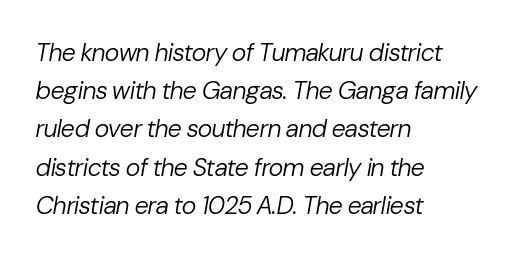
The image shows 25 px text type, italic (leaning right); set left-aligned, normal line spacing (1.53x), normal letter spacing, not underlined.
